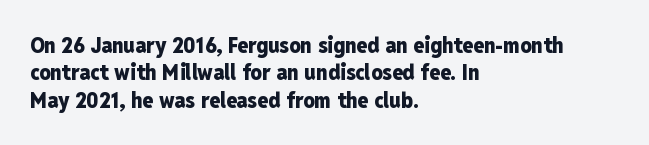
Q: Is the text bold? A: Yes.
Q: Is the text italic (slanted)? A: No, it is upright.
Q: Is the text underlined? A: No.
Q: How is the paragraph aligned? A: Left-aligned.
Q: Is the spacing between letters normal or unusually wide? A: Normal.
